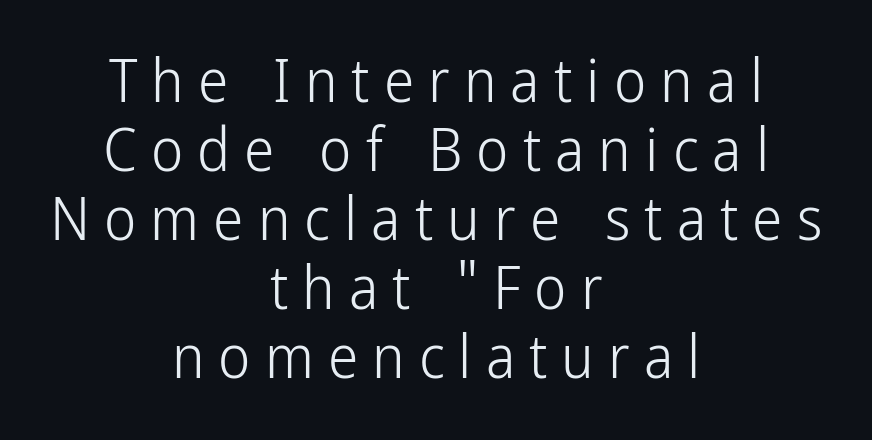
The tracking jumps out immediately: characters are airy and widely separated. Successive baselines arrive quickly, one right under another. Nothing sits at the stroke ends, so this counts as sans-serif. Characters remain perfectly vertical along every line. Anything drawn beneath the words? Only blank space.
